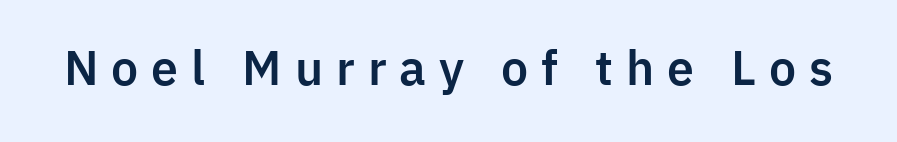
You can tell from the bare stems that sans-serif type was used. The typography opts for an upright posture over an oblique one. Note the varied advance widths — an 'i' is clearly narrower than an 'm'. No word sits above an underline.
